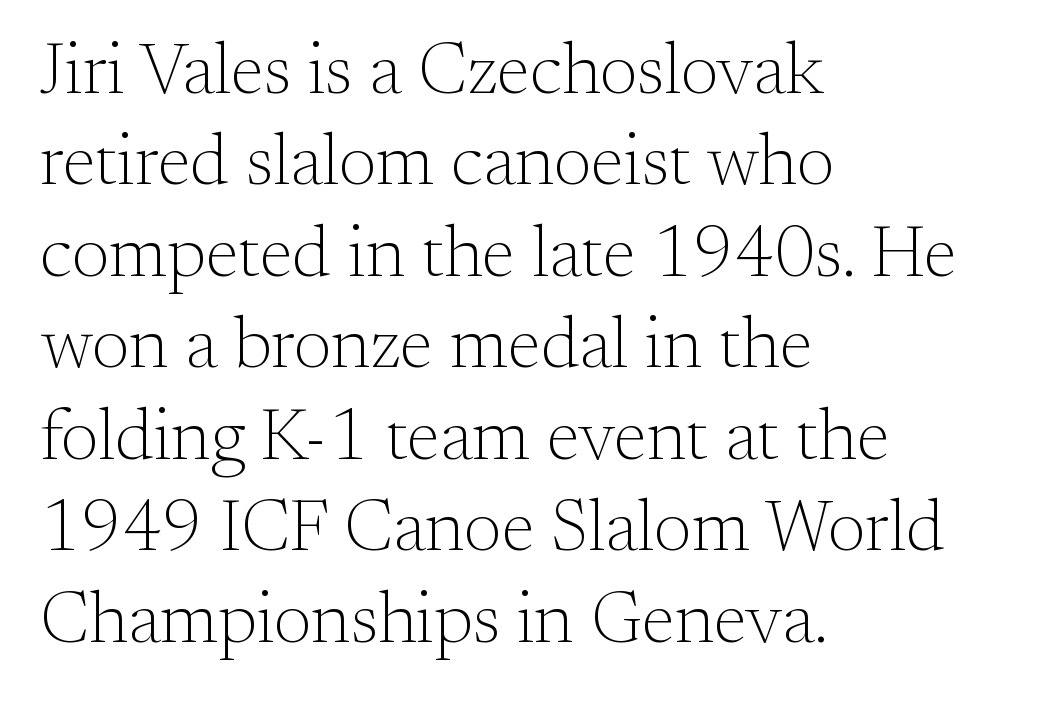
The image shows 72 px light serif type, upright; set left-aligned, normal line spacing (1.27x), normal letter spacing, not underlined; medium stroke contrast and a small x-height.
